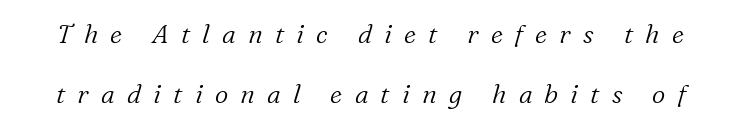
The face used here is rendered with a markedly widened letterfit. Notice how the stems are inclined rather than vertical — that's the hallmark of italics. The foot of each line stays bare and open. Each stroke keeps to a modest, everyday thickness or less. A typesetter would call this leading open, well beyond the default.
